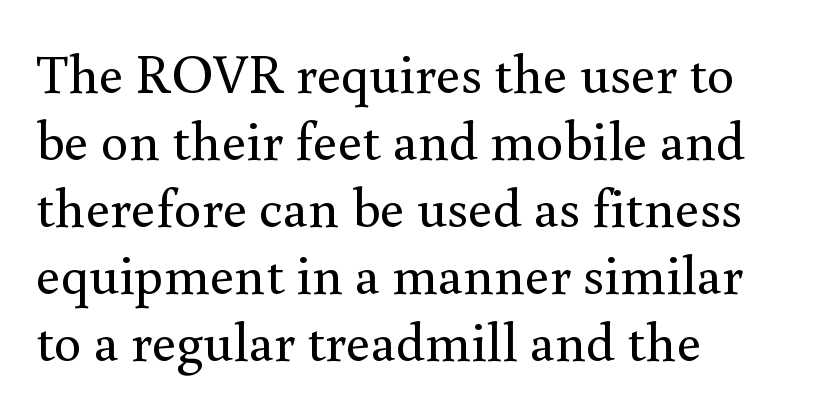
Q: Is the text bold? A: No.
Q: Is the text italic (slanted)? A: No, it is upright.
Q: Is the typeface a serif or a sans-serif typeface? A: Serif.
Q: Is the text underlined? A: No.
Q: How is the paragraph aligned? A: Left-aligned.
Q: Is the spacing between letters normal or unusually wide? A: Normal.
Q: Width (condensed, normal, or wide)? A: Normal.
Q: x-height? A: Small.
Q: Monospaced? A: No.
